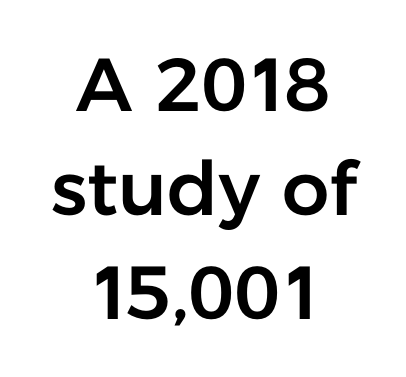
{"serif": "no", "italic": "no", "width": "normal", "stroke_contrast": "low", "x_height": "medium", "monospaced": "no", "underline": "no", "align": "center", "line_spacing": "normal", "line_spacing_ratio": 1.39, "letter_spacing": "normal", "letter_spacing_em": 0.0, "glyph_px": 75}
